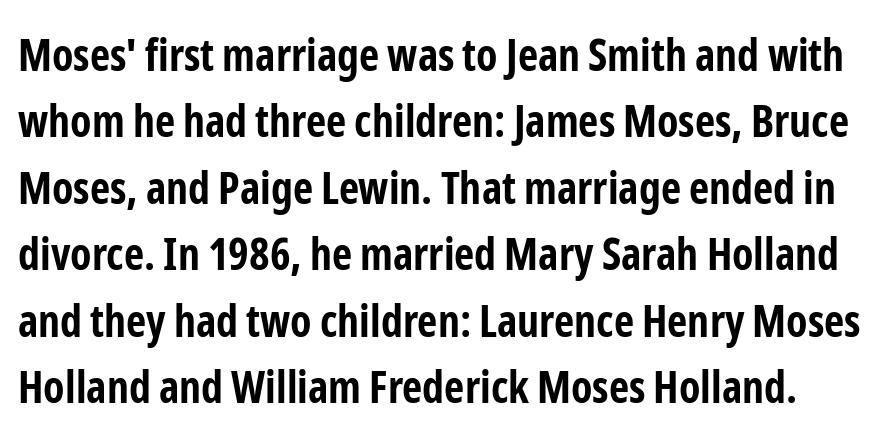
{"serif": "no", "italic": "no", "bold": "yes", "weight": "bold", "width": "condensed", "stroke_contrast": "low", "x_height": "medium", "monospaced": "no", "underline": "no", "line_spacing": "normal", "line_spacing_ratio": 1.51, "letter_spacing": "normal", "letter_spacing_em": 0.0, "glyph_px": 44}
